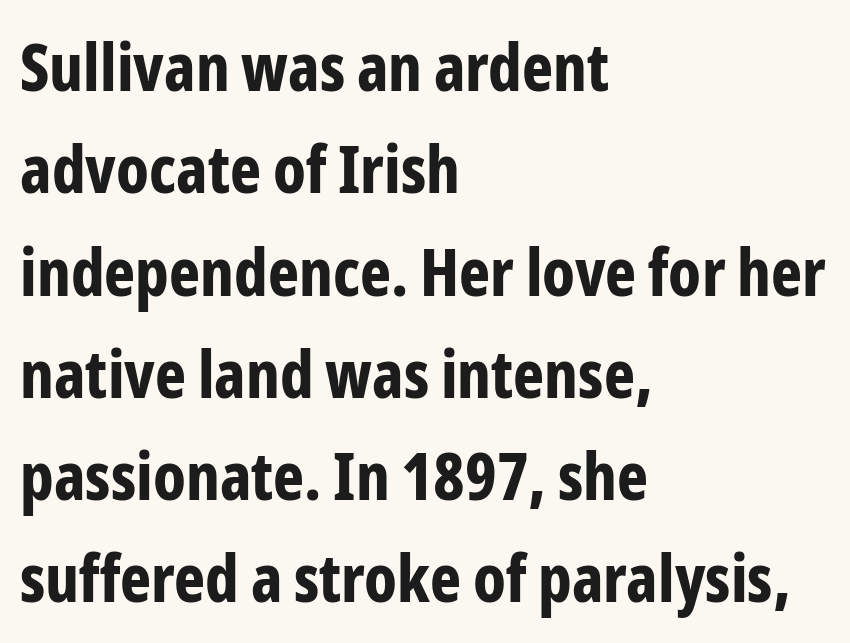
In terms of weight, the rendering is a true, heavy bold. This sample has the flowing, uneven cadence of proportional lettering. Line spacing here is normal. Unlike italic type, these characters show no tilt at all. The compositor pushed each line to the left boundary. The typeface chosen for these lines omits serifs.
